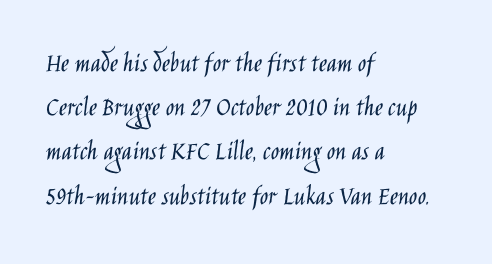
{"serif": "no", "bold": "no", "weight": "light", "width": "condensed", "stroke_contrast": "low", "x_height": "large", "monospaced": "no", "underline": "no", "align": "left", "line_spacing": "normal", "line_spacing_ratio": 1.58, "letter_spacing": "normal", "letter_spacing_em": 0.0, "glyph_px": 28}
